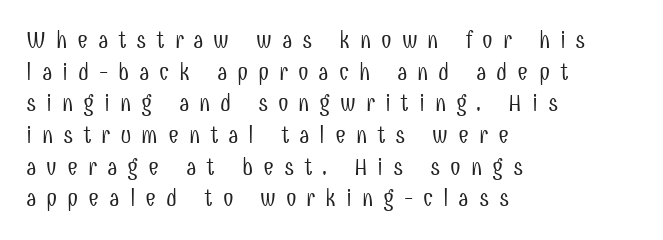
Decoration check: the copy has no underline. This sample uses an upright cut, with every glyph sitting square on the baseline. Think standard paragraph weight, or any step lighter than that. Alignment: flush left. Evenly set lines give the paragraph a standard silhouette.
